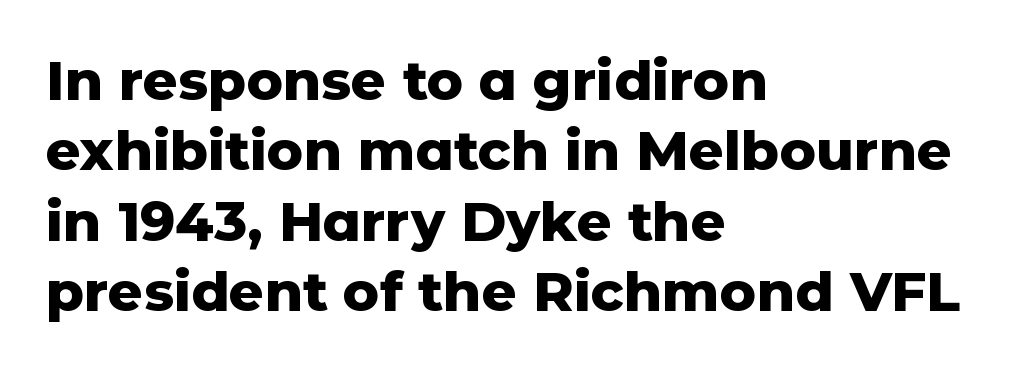
The image shows 55 px heavy sans-serif type, upright; set left-aligned, normal line spacing (1.28x), normal letter spacing, not underlined; low stroke contrast and a medium x-height.
